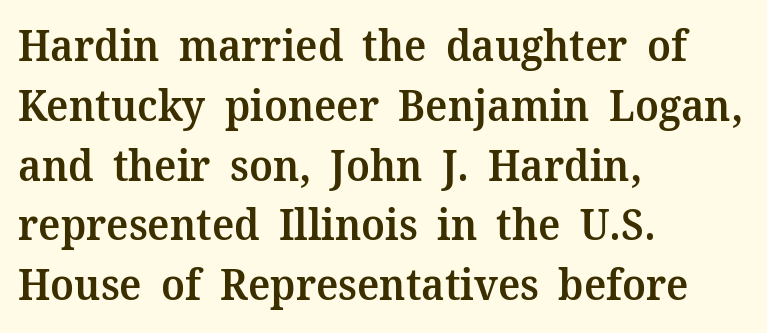
Regarding serifs, this sample has them. There is no visible air inserted between adjacent glyphs. Is the block centered? No — it sits flush against the left margin. Lines of text with bare space underneath. The passage shown stacks its lines at a standard gap.
